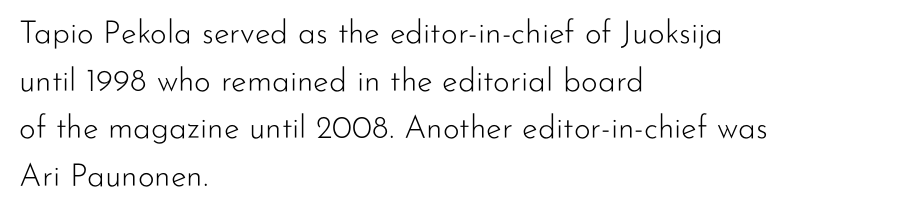
Lines of text with bare space underneath. Think of a printed novel: that variable character pitch is what you see here. Horizontally, the lines are justified to the leading edge only. The letters sit at their default tracking, neither squeezed nor spread. Each letter's strokes conclude bluntly, with no projecting serifs. Quick note: interline space is typical.
